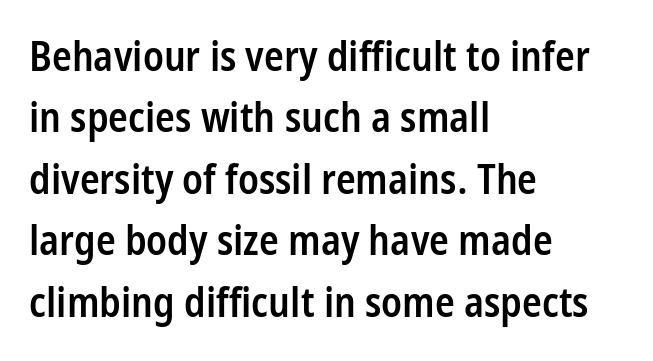
The block of text has a typical density, with ordinary space between rows. Alignment: flush left. Tracking value appears to be zero — textbook default spacing. Check where the strokes stop: nothing finishes them off — pure sans.
